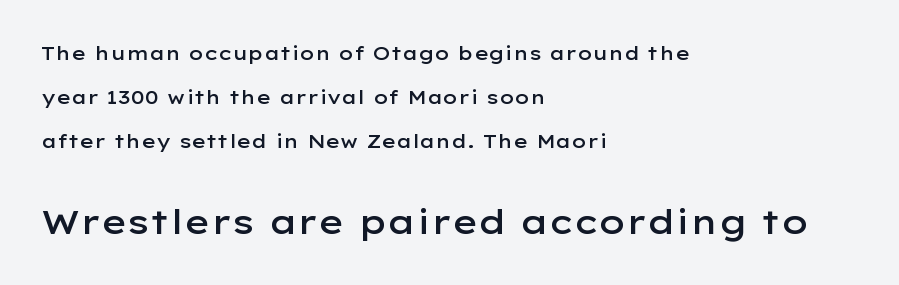
{"serif": "no", "italic": "no", "bold": "semi", "weight": "semibold", "width": "wide", "stroke_contrast": "low", "x_height": "medium", "monospaced": "no", "underline": "no", "align": "left", "line_spacing": "loose", "line_spacing_ratio": 2.32, "letter_spacing": "normal", "letter_spacing_em": 0.0, "larger_block": "second", "size_ratio": 1.79, "glyph_px": 34}
